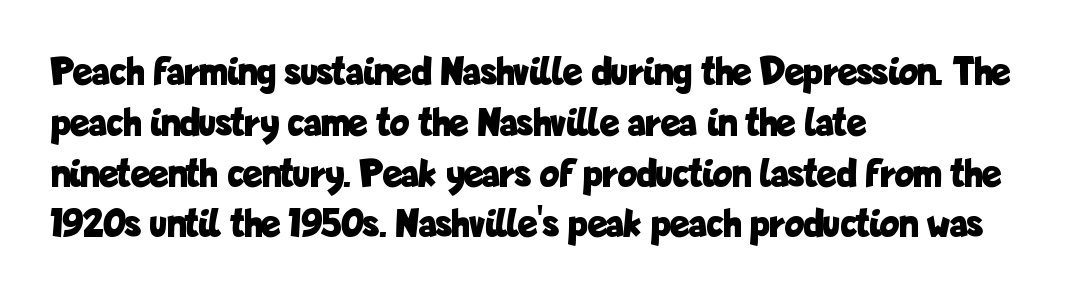
{"serif": "no", "italic": "no", "bold": "yes", "weight": "bold", "width": "condensed", "stroke_contrast": "low", "x_height": "medium", "monospaced": "no", "underline": "no", "align": "left", "line_spacing": "normal", "line_spacing_ratio": 1.27, "letter_spacing": "normal", "letter_spacing_em": 0.0, "glyph_px": 40}
